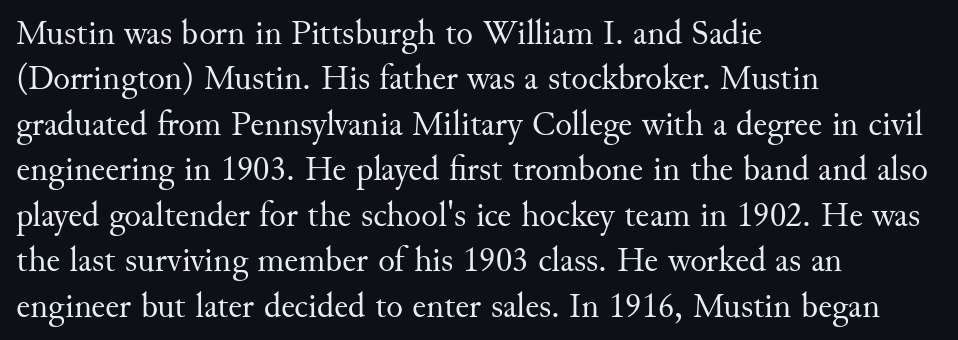
Q: Is the text bold? A: No.
Q: Is the text italic (slanted)? A: No, it is upright.
Q: Is the typeface a serif or a sans-serif typeface? A: Serif.
Q: Is the text underlined? A: No.
Q: How is the paragraph aligned? A: Left-aligned.
Q: Is the spacing between letters normal or unusually wide? A: Normal.
Q: Is the spacing between lines tight, normal or loose? A: Normal.
Q: Width (condensed, normal, or wide)? A: Normal.
Q: Stroke contrast? A: Medium.
Q: x-height? A: Small.
Q: Monospaced? A: No.
